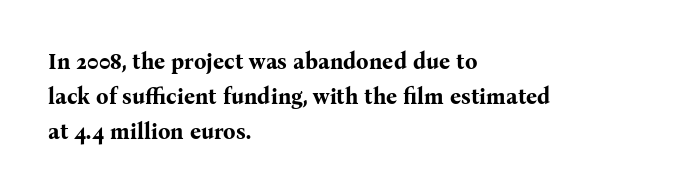
Q: Is the text bold? A: Yes.
Q: Is the text italic (slanted)? A: No, it is upright.
Q: Is the text underlined? A: No.
Q: How is the paragraph aligned? A: Left-aligned.
Q: Is the spacing between letters normal or unusually wide? A: Normal.
Q: Is the spacing between lines tight, normal or loose? A: Normal.
